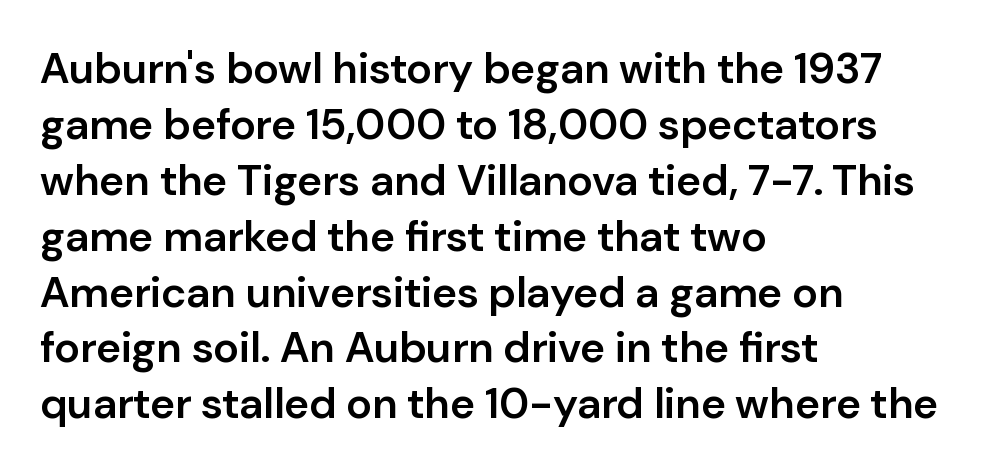
{"serif": "no", "italic": "no", "bold": "semi", "weight": "semibold", "width": "normal", "stroke_contrast": "low", "x_height": "medium", "monospaced": "no", "underline": "no", "align": "left", "line_spacing": "normal", "line_spacing_ratio": 1.3, "letter_spacing": "normal", "letter_spacing_em": 0.0, "glyph_px": 43}
